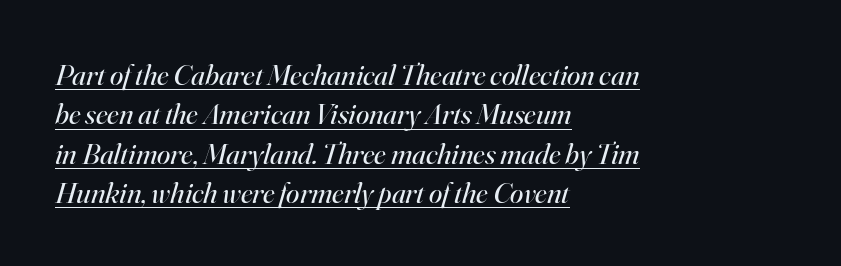
Q: Is the text bold? A: No.
Q: Is the text italic (slanted)? A: Yes, it leans right by about 16 degrees.
Q: Is the typeface a serif or a sans-serif typeface? A: Serif.
Q: Is the text underlined? A: Yes.
Q: How is the paragraph aligned? A: Left-aligned.
Q: Is the spacing between letters normal or unusually wide? A: Normal.
Q: Is the spacing between lines tight, normal or loose? A: Normal.
Q: Width (condensed, normal, or wide)? A: Normal.
Q: Stroke contrast? A: High.
Q: x-height? A: Small.
Q: Monospaced? A: No.
